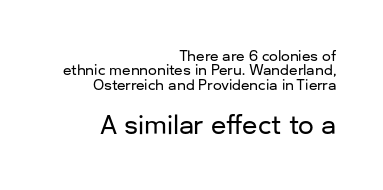
Every row of glyphs terminates at an identical x-position on the right. Which chunk is bigger? The second one — the bottom block dwarfs the top. It's the straight-up-and-down kind of type. Does the leading feel generous? Not at all — it's pinched.
